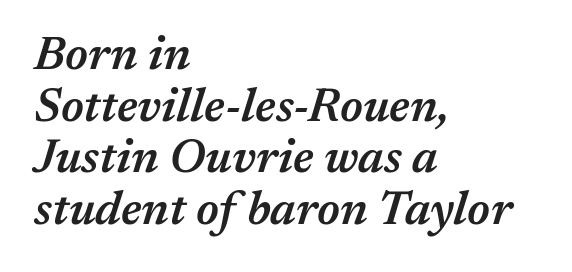
{"italic": "yes", "lean": "right", "slant_degrees": 17, "bold": "semi", "weight": "semibold", "width": "normal", "stroke_contrast": "medium", "x_height": "medium", "monospaced": "no", "underline": "no", "align": "left", "line_spacing": "tight", "line_spacing_ratio": 1.1, "letter_spacing": "normal", "letter_spacing_em": 0.0, "glyph_px": 47}
